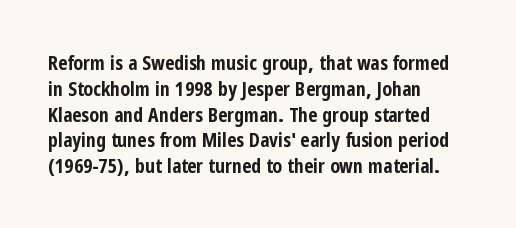
The image shows 20 px bold type, upright; set left-aligned, normal line spacing (1.29x), normal letter spacing, not underlined.
